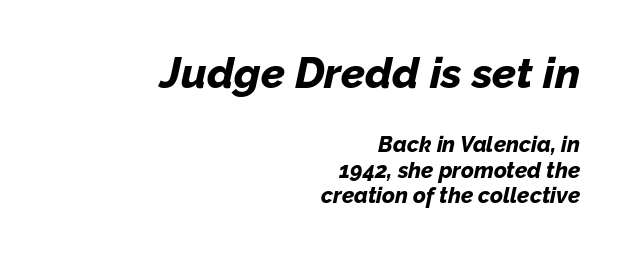
Q: Is the text bold? A: Yes.
Q: Is the text italic (slanted)? A: Yes, it leans right by about 12 degrees.
Q: Is the text underlined? A: No.
Q: How is the paragraph aligned? A: Right-aligned.
Q: Is the spacing between letters normal or unusually wide? A: Normal.
Q: Which block of text is set in a larger size, the first (top) or the second (bottom)? A: The first (top) one.
Q: Width (condensed, normal, or wide)? A: Normal.
Q: Stroke contrast? A: Low.
Q: x-height? A: Medium.
Q: Monospaced? A: No.
